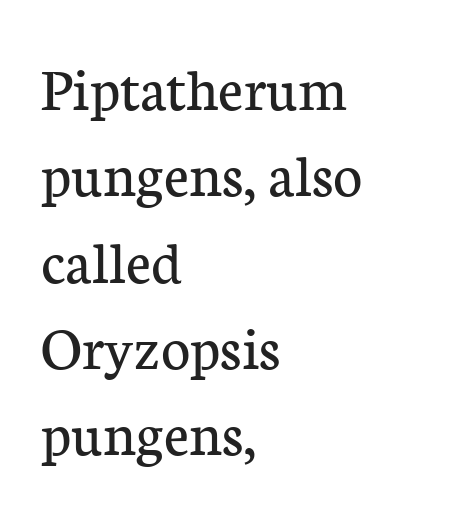
Q: Is the text bold? A: No.
Q: Is the text italic (slanted)? A: No, it is upright.
Q: Is the typeface a serif or a sans-serif typeface? A: Serif.
Q: Is the text underlined? A: No.
Q: How is the paragraph aligned? A: Left-aligned.
Q: Is the spacing between letters normal or unusually wide? A: Normal.
Q: Is the spacing between lines tight, normal or loose? A: Normal.
Q: Width (condensed, normal, or wide)? A: Normal.
Q: Stroke contrast? A: Low.
Q: x-height? A: Medium.
Q: Monospaced? A: No.
